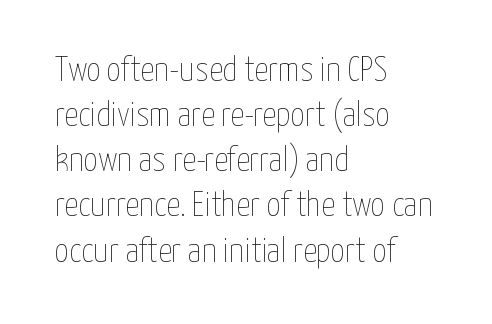
Q: Is the text bold? A: No.
Q: Is the text italic (slanted)? A: No, it is upright.
Q: Is the text underlined? A: No.
Q: How is the paragraph aligned? A: Left-aligned.
Q: Is the spacing between letters normal or unusually wide? A: Normal.
Q: Is the spacing between lines tight, normal or loose? A: Normal.
Q: Width (condensed, normal, or wide)? A: Condensed.
Q: Stroke contrast? A: Low.
Q: x-height? A: Medium.
Q: Monospaced? A: No.
